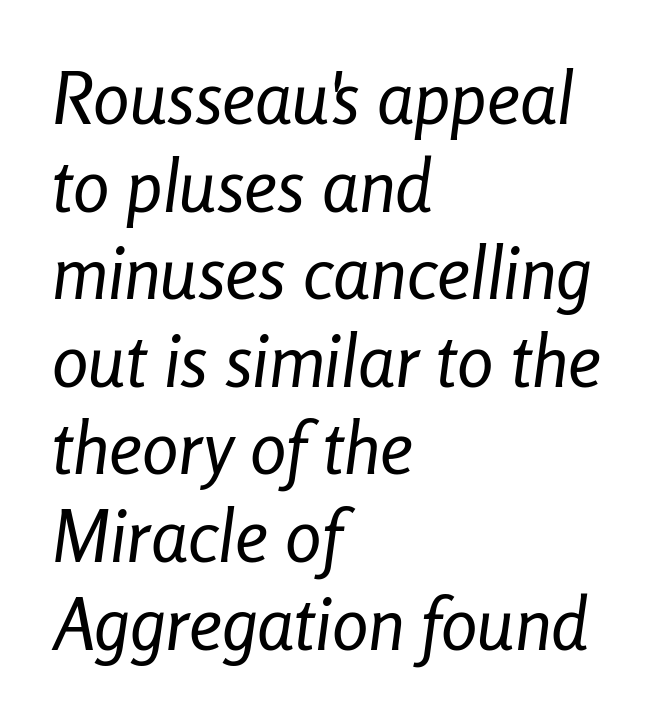
The rendering uses natural spacing where letterforms have individual widths. The passage shown is not underscored anywhere. These lines were composed using italics. Nothing heavy about these letters — not bold at all. The letterforms sit shoulder to shoulder at normal distance.
